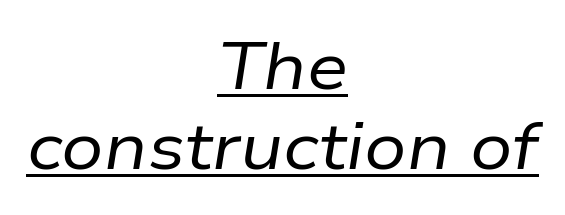
{"italic": "yes", "lean": "right", "slant_degrees": 9, "bold": "no", "weight": "regular", "width": "normal", "stroke_contrast": "low", "x_height": "medium", "monospaced": "no", "underline": "yes", "align": "center", "line_spacing_ratio": 1.21, "letter_spacing": "normal", "letter_spacing_em": 0.0, "glyph_px": 66}
